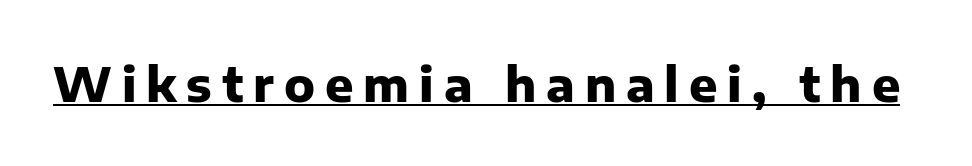
The image shows 47 px heavy sans-serif type, upright; set unusually wide letter spacing (+0.21 em), underlined; low stroke contrast and a medium x-height.
